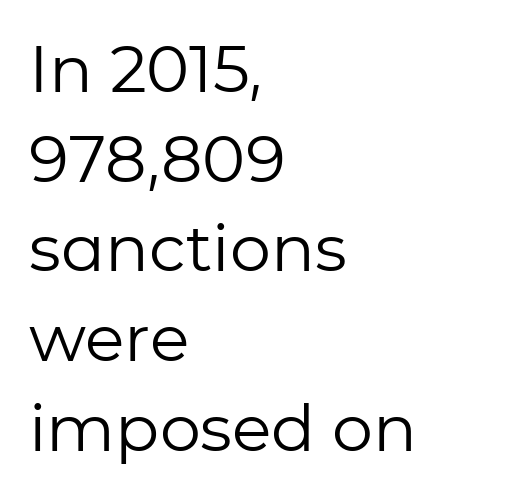
{"serif": "no", "italic": "no", "bold": "no", "weight": "regular", "width": "normal", "stroke_contrast": "low", "x_height": "medium", "monospaced": "no", "underline": "no", "align": "left", "line_spacing": "normal", "line_spacing_ratio": 1.38, "letter_spacing": "normal", "letter_spacing_em": 0.0, "glyph_px": 65}
